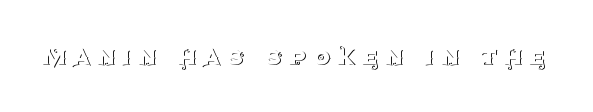
The tracking reads as deliberately expanded to a designer's eye. The font sits on the lighter half of the weight spectrum, regular included. Looks like regular typesetting: each glyph gets only the width it needs. The rendering shows small feet on the letterforms — a serif design. The passage shown is not underscored anywhere.
